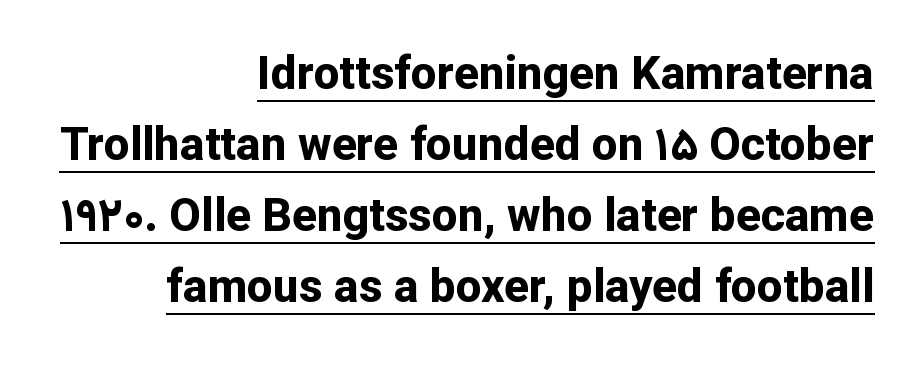
{"serif": "no", "italic": "no", "bold": "yes", "weight": "bold", "width": "normal", "stroke_contrast": "low", "x_height": "medium", "monospaced": "no", "underline": "yes", "align": "right", "line_spacing": "normal", "line_spacing_ratio": 1.54, "letter_spacing": "normal", "letter_spacing_em": 0.0, "glyph_px": 46}
